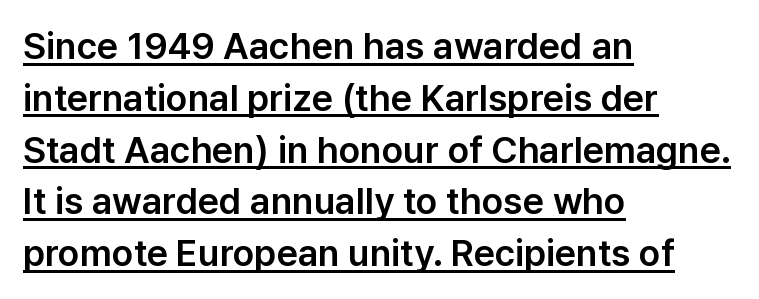
Varying glyph widths throughout — classic text-font behaviour. The tracking reads as untouched default to a designer's eye. The lines sit at an ordinary, default distance from one another. The typesetter has applied underlining to the passage shown. The lines are quadded left. Examine the stroke ends and you'll find no serifs.
